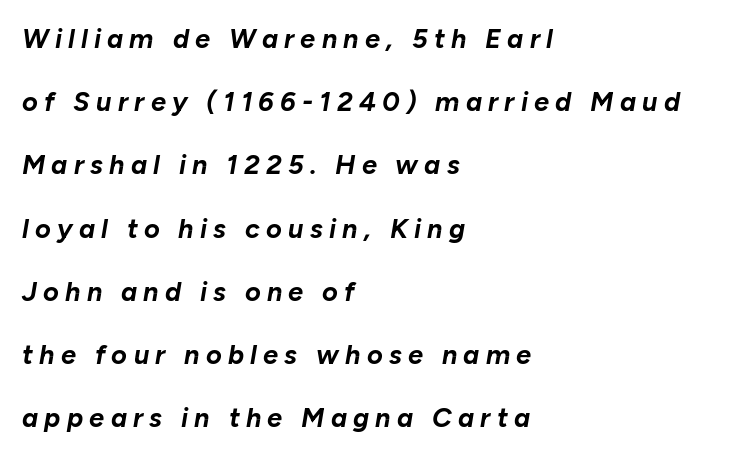
Bold? Absolutely — the strokes are thick and heavy. Students, observe: this is what heavily led, spacious text looks like. The passage shown has open, widely tracked lettering throughout. Every row of glyphs begins at an identical x-position on the left. Underlining? Definitely not there.
